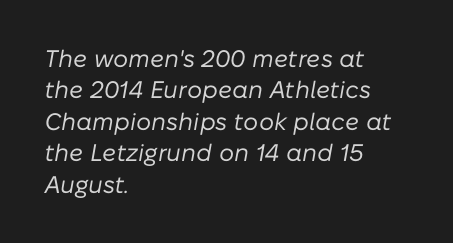
The image shows 24 px text type, italic (leaning right); set left-aligned, normal line spacing (1.31x), normal letter spacing, not underlined.
